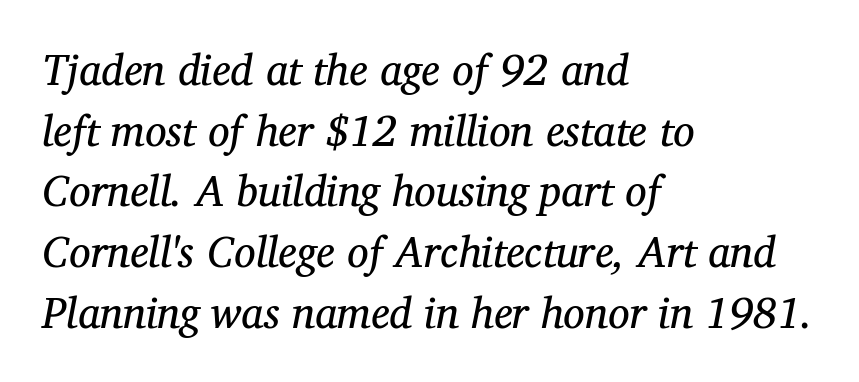
{"serif": "yes", "italic": "yes", "lean": "right", "slant_degrees": 12, "bold": "no", "weight": "regular", "width": "normal", "stroke_contrast": "medium", "x_height": "medium", "monospaced": "no", "underline": "no", "align": "left", "line_spacing": "normal", "line_spacing_ratio": 1.41, "letter_spacing": "normal", "letter_spacing_em": 0.0, "glyph_px": 43}
